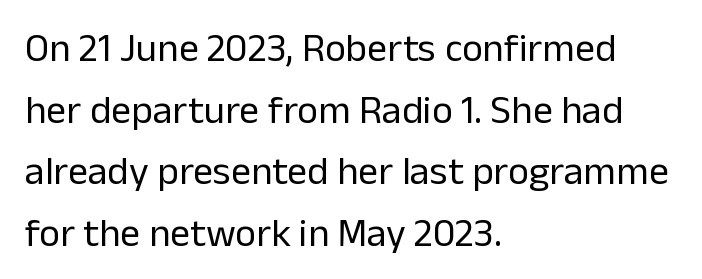
The image shows 40 px regular-weight sans-serif type, upright; set left-aligned, normal line spacing (1.54x), normal letter spacing, not underlined; low stroke contrast and a medium x-height.
